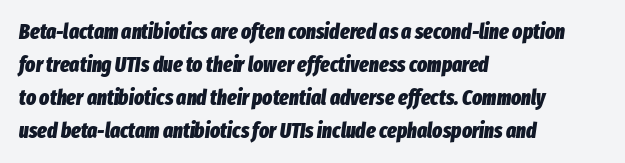
The image shows 21 px bold type, italic (leaning right); set left-aligned, normal line spacing (1.57x), normal letter spacing, not underlined.
